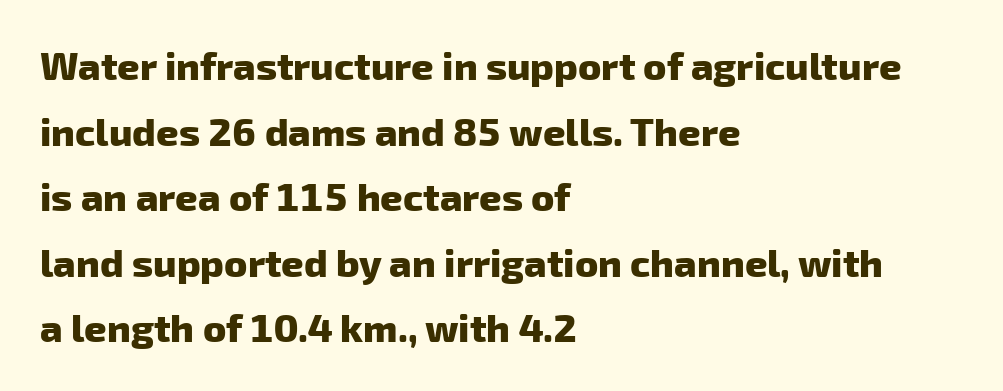
Q: Is the text bold? A: Yes.
Q: Is the typeface a serif or a sans-serif typeface? A: Sans-serif.
Q: Is the text underlined? A: No.
Q: How is the paragraph aligned? A: Left-aligned.
Q: Is the spacing between letters normal or unusually wide? A: Normal.
Q: Is the spacing between lines tight, normal or loose? A: Normal.
Q: Width (condensed, normal, or wide)? A: Normal.
Q: Stroke contrast? A: Low.
Q: x-height? A: Medium.
Q: Monospaced? A: No.
